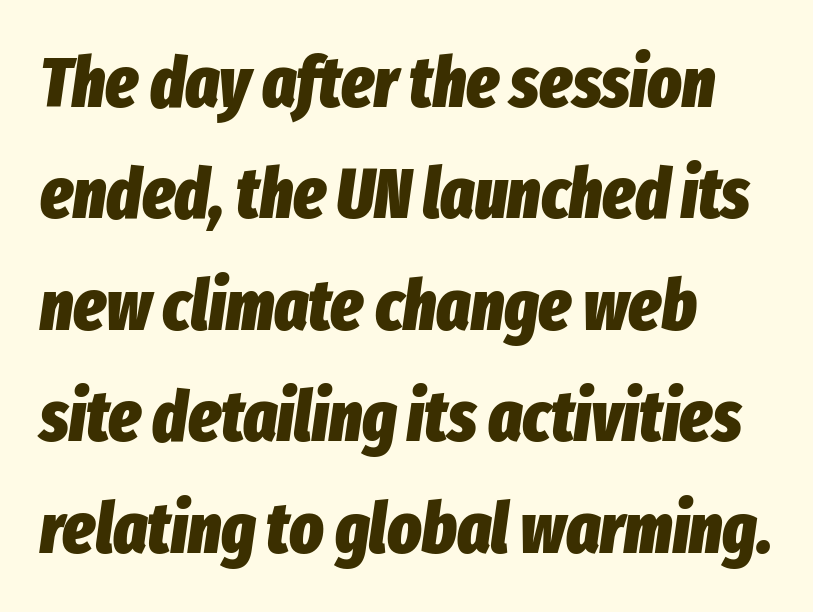
{"italic": "yes", "lean": "right", "slant_degrees": 8, "bold": "yes", "weight": "heavy", "width": "condensed", "stroke_contrast": "low", "x_height": "medium", "monospaced": "no", "underline": "no", "align": "left", "line_spacing": "normal", "line_spacing_ratio": 1.57, "letter_spacing": "normal", "letter_spacing_em": 0.0, "glyph_px": 71}
